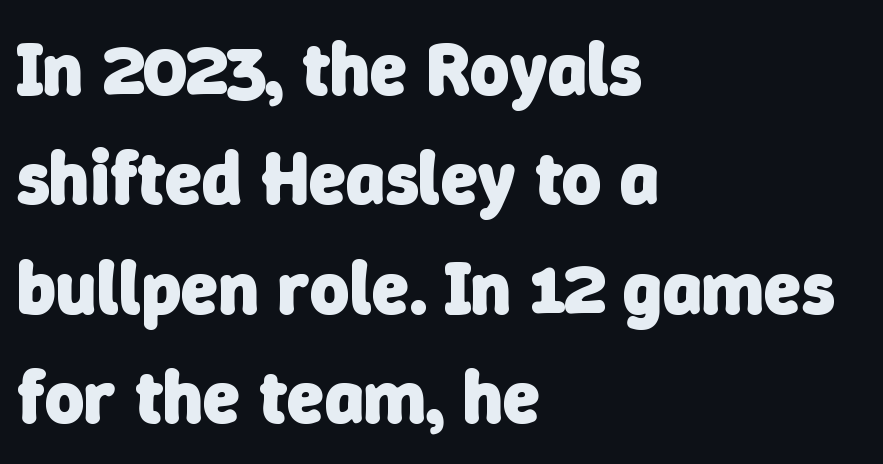
The image shows 75 px heavy sans-serif type; set left-aligned, normal line spacing (1.46x), normal letter spacing, not underlined; low stroke contrast and a medium x-height.
